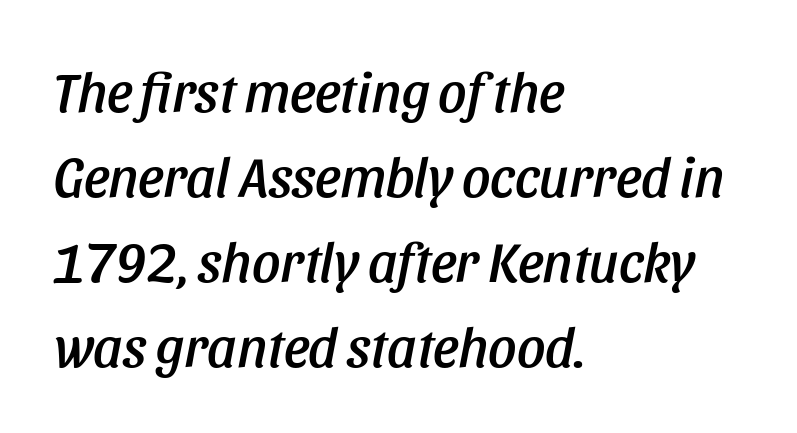
Q: Is the text italic (slanted)? A: Yes, it leans right by about 11 degrees.
Q: Is the text underlined? A: No.
Q: How is the paragraph aligned? A: Left-aligned.
Q: Is the spacing between letters normal or unusually wide? A: Normal.
Q: Is the spacing between lines tight, normal or loose? A: Normal.
Q: Width (condensed, normal, or wide)? A: Condensed.
Q: Stroke contrast? A: Low.
Q: x-height? A: Large.
Q: Monospaced? A: No.
